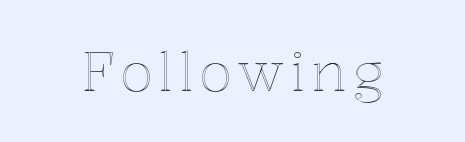
The image shows 54 px text type, upright; set not underlined; a medium x-height.
